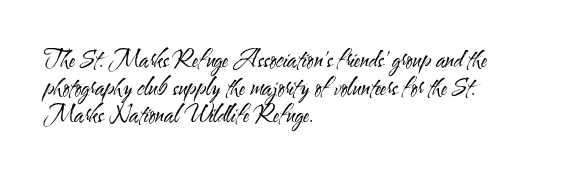
The image shows 23 px text type; set left-aligned, line spacing 1.2x, normal letter spacing, not underlined.
